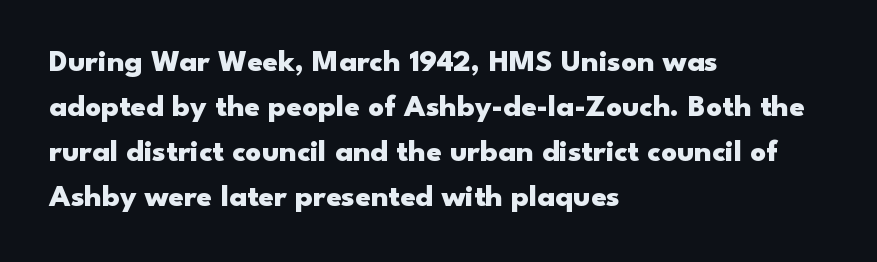
The image shows 31 px heavy, wide sans-serif type, upright; set left-aligned, normal line spacing (1.45x), normal letter spacing, not underlined; low stroke contrast and a small x-height.
